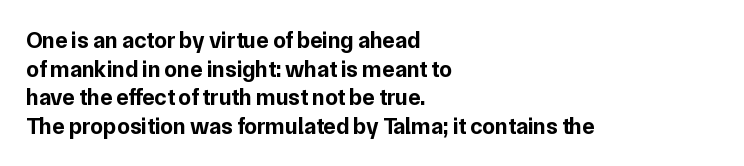
{"italic": "no", "bold": "yes", "underline": "no", "align": "left", "line_spacing_ratio": 1.24, "letter_spacing": "normal", "letter_spacing_em": 0.0, "glyph_px": 23}
